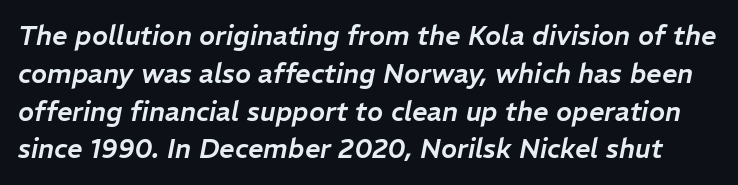
{"italic": "yes", "lean": "right", "slant_degrees": 11, "underline": "no", "line_spacing": "normal", "line_spacing_ratio": 1.4, "letter_spacing": "normal", "letter_spacing_em": 0.0, "glyph_px": 27}
